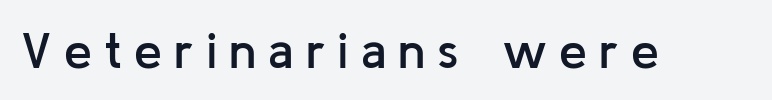
Q: Is the text bold? A: Semi-bold.
Q: Is the text italic (slanted)? A: No, it is upright.
Q: Is the typeface a serif or a sans-serif typeface? A: Sans-serif.
Q: Is the text underlined? A: No.
Q: Is the spacing between letters normal or unusually wide? A: Unusually wide.
Q: Width (condensed, normal, or wide)? A: Normal.
Q: Stroke contrast? A: Low.
Q: x-height? A: Medium.
Q: Monospaced? A: No.
